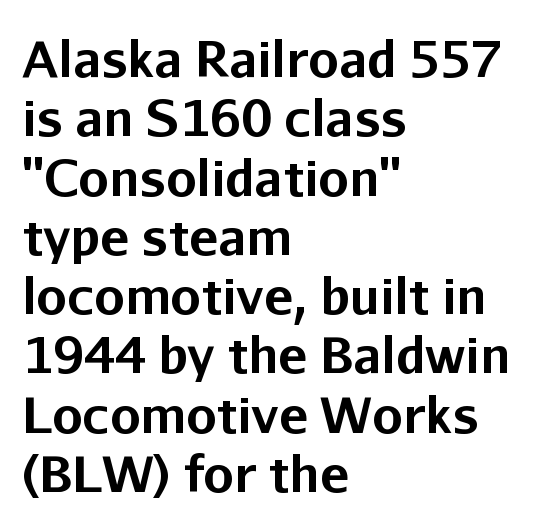
Q: Is the text bold? A: Yes.
Q: Is the text italic (slanted)? A: No, it is upright.
Q: Is the typeface a serif or a sans-serif typeface? A: Sans-serif.
Q: Is the text underlined? A: No.
Q: How is the paragraph aligned? A: Left-aligned.
Q: Is the spacing between letters normal or unusually wide? A: Normal.
Q: Width (condensed, normal, or wide)? A: Normal.
Q: Stroke contrast? A: Low.
Q: x-height? A: Medium.
Q: Monospaced? A: No.
